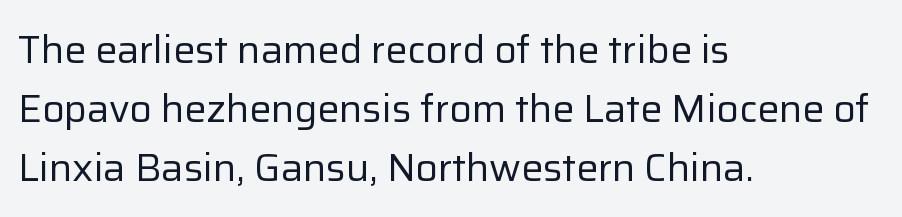
Q: Is the text bold? A: No.
Q: Is the text italic (slanted)? A: No, it is upright.
Q: Is the typeface a serif or a sans-serif typeface? A: Sans-serif.
Q: Is the text underlined? A: No.
Q: How is the paragraph aligned? A: Left-aligned.
Q: Is the spacing between letters normal or unusually wide? A: Normal.
Q: Is the spacing between lines tight, normal or loose? A: Normal.
Q: Width (condensed, normal, or wide)? A: Normal.
Q: Stroke contrast? A: Low.
Q: x-height? A: Medium.
Q: Monospaced? A: No.
